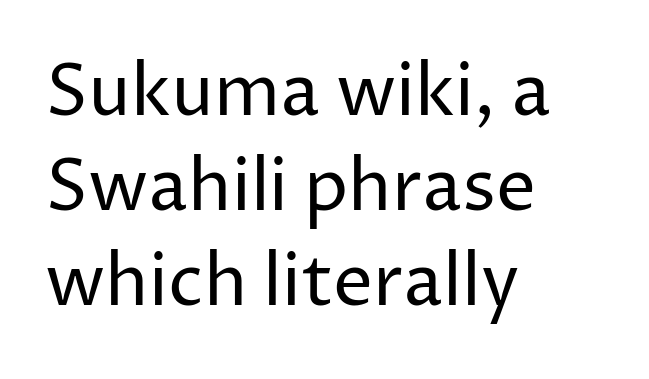
The image shows 71 px regular-weight sans-serif type, upright; set left-aligned, normal line spacing (1.34x), normal letter spacing, not underlined; low stroke contrast and a medium x-height.
